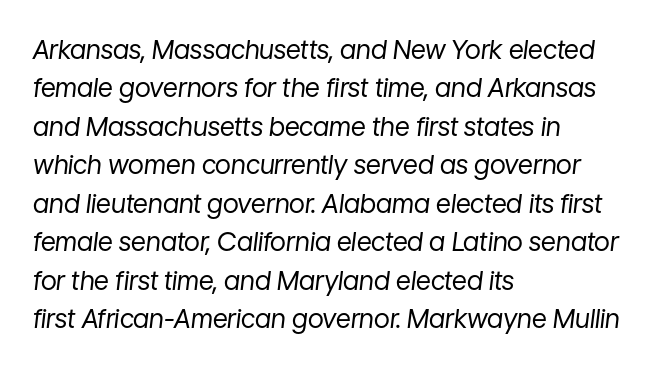
The image shows 26 px text type, italic (leaning right); set left-aligned, normal line spacing (1.48x), normal letter spacing, not underlined.
